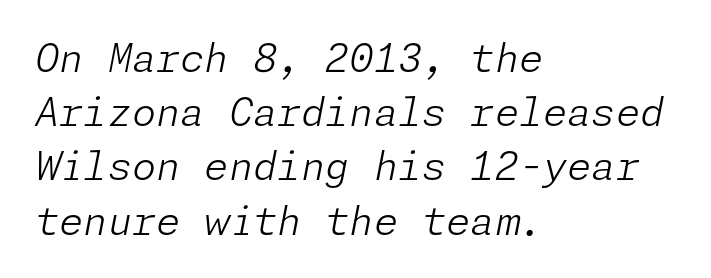
The image shows 39 px light type, italic (leaning right); set left-aligned, normal line spacing (1.39x), normal letter spacing, not underlined; low stroke contrast and a medium x-height.
